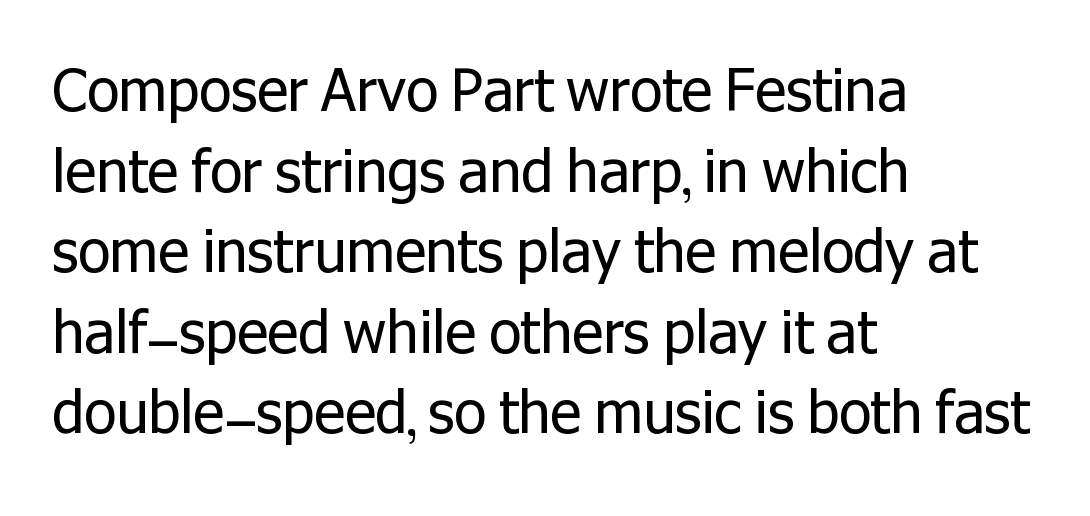
{"serif": "no", "italic": "no", "bold": "no", "weight": "regular", "width": "normal", "stroke_contrast": "low", "x_height": "medium", "monospaced": "no", "underline": "no", "align": "left", "line_spacing": "normal", "line_spacing_ratio": 1.39, "letter_spacing": "normal", "letter_spacing_em": 0.0, "glyph_px": 58}
